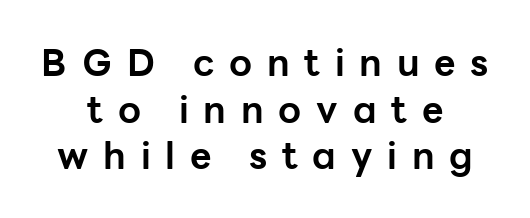
This is heavy type, rendered in bold. The paragraph shown floats in the horizontal middle. The space beneath each line is pristine and unruled. Typographically, this falls in the sans-serif category.
